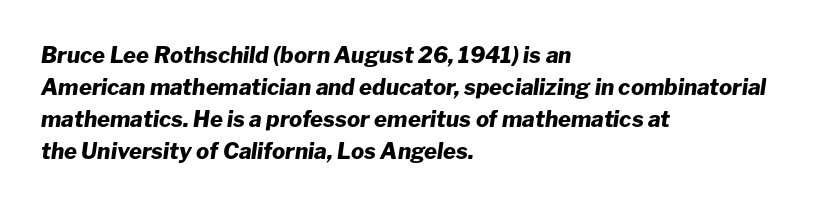
A clean baseline with only descenders dipping below it. On the weight axis this lands at bold, roughly 700. Interline gaps are of average width in this sample. Layout note: lines flush left.
